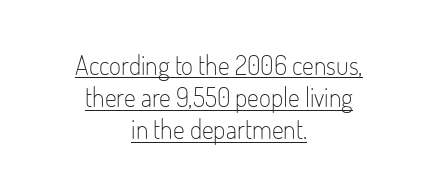
{"italic": "no", "bold": "no", "underline": "yes", "align": "center", "line_spacing_ratio": 1.24, "letter_spacing": "normal", "letter_spacing_em": 0.0, "glyph_px": 26}
